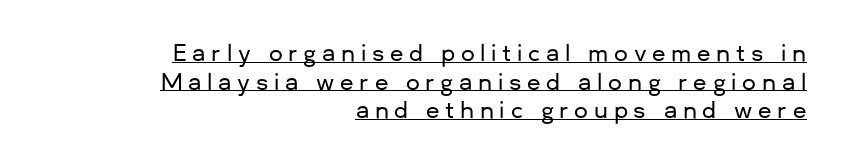
Q: Is the text italic (slanted)? A: No, it is upright.
Q: Is the text underlined? A: Yes.
Q: How is the paragraph aligned? A: Right-aligned.
Q: Is the spacing between letters normal or unusually wide? A: Unusually wide.
Q: Is the spacing between lines tight, normal or loose? A: Normal.
